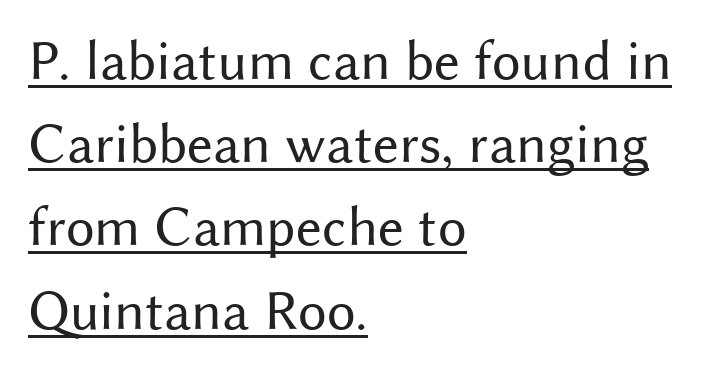
In terms of letterform style, serifs are entirely absent. This block has exactly the height ordinary leading produces. The rendering keeps characters at their native spacing. These lines were composed using upright roman letters. The letters advance in unequal steps, a hallmark of proportional type.
